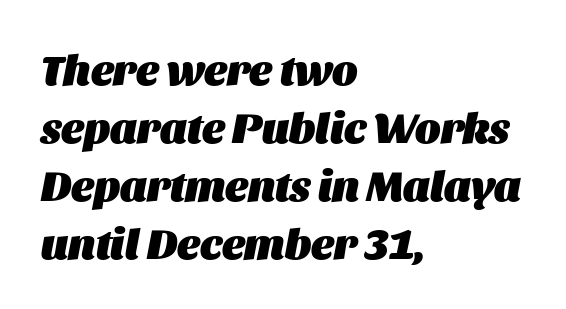
The image shows 43 px heavy type, italic (leaning right); set left-aligned, normal line spacing (1.35x), normal letter spacing, not underlined; medium stroke contrast and a large x-height.
